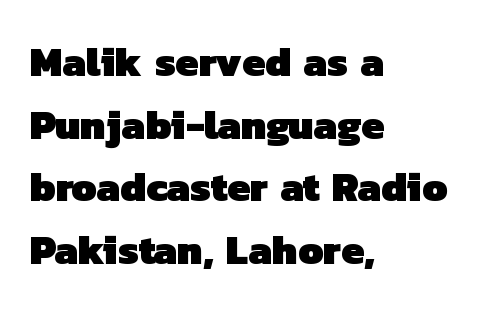
No extra tracking has been applied to these lines. Nope, no serifs anywhere on these letters. Where is the straight margin? On the left. Reading down the column, the eye jumps a familiar distance to each next line. Students, this is bold: see how much ink each stroke carries. Underline: absent.
